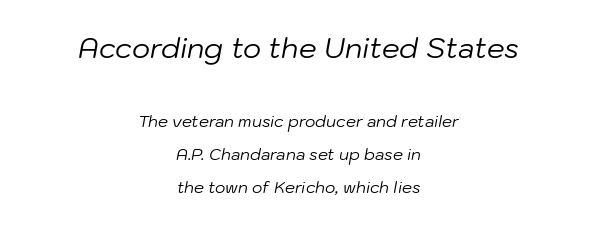
The image shows 28 px regular-weight type, italic (leaning right); set centered, loose line spacing (2.08x), normal letter spacing, not underlined; the first (top) block is 1.75x larger; low stroke contrast and a medium x-height.
